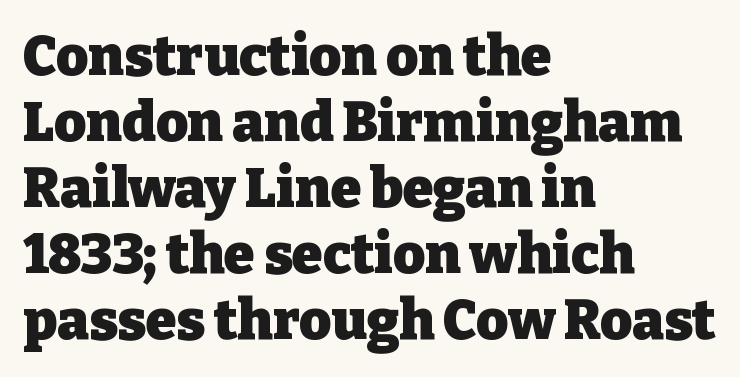
Notice how the stems are strictly vertical — no italics here. Between one letter and the next there's only the usual sliver of space. Note the varied advance widths — an 'i' is clearly narrower than an 'm'. Notice how thick the strokes are: this is what a full bold looks like. Descenders hang freely into open space.
